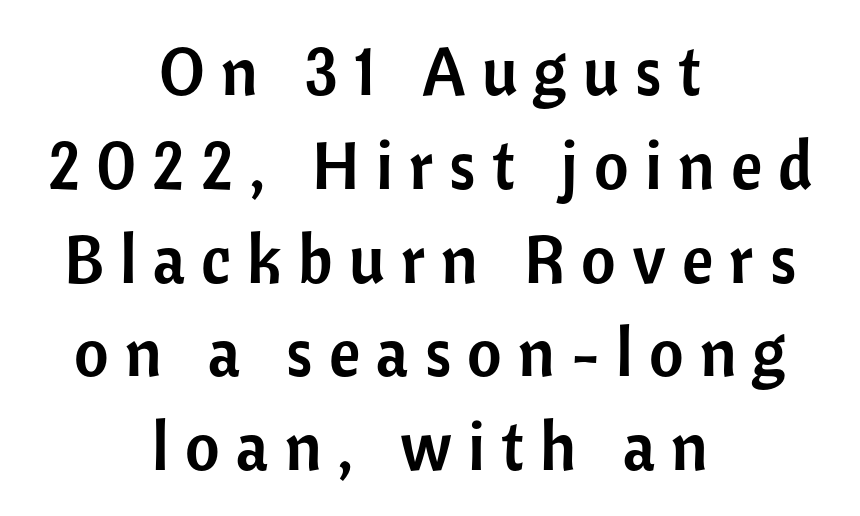
{"serif": "no", "italic": "no", "width": "normal", "stroke_contrast": "low", "x_height": "medium", "monospaced": "no", "underline": "no", "align": "center", "line_spacing": "normal", "line_spacing_ratio": 1.4, "letter_spacing": "wide", "letter_spacing_em": 0.24, "glyph_px": 67}
